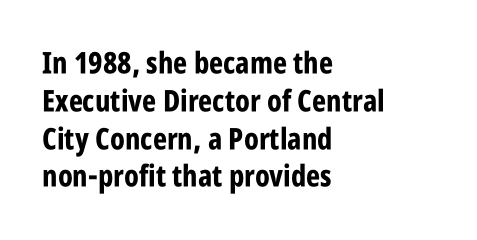
The face used here is proportionally spaced, like ordinary book or web type. Weight check: bold — yes, fully. The passage shown stacks its lines at a standard gap. Standard letterfit; no display-style spreading of the glyphs. Compared with a centered layout, this one pins lines to the left instead. Regarding serifs, this sample does without them.
